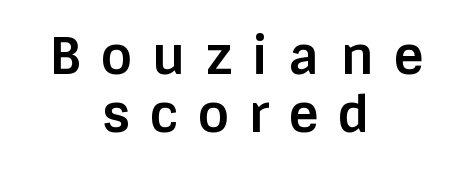
{"serif": "no", "italic": "no", "bold": "yes", "weight": "bold", "width": "normal", "stroke_contrast": "low", "x_height": "large", "monospaced": "no", "underline": "no", "align": "center", "line_spacing": "tight", "line_spacing_ratio": 1.13, "letter_spacing": "wide", "letter_spacing_em": 0.4, "glyph_px": 51}
